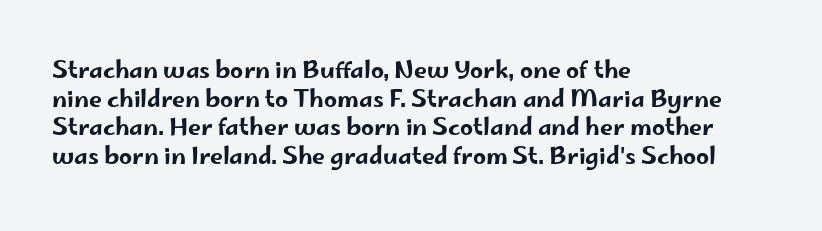
Each line starts at the same left margin while the right side varies. This sample uses plain, unmodified letter spacing. Only glyphs here, with clear space below each row. The letters stand upright; this is a roman face.
